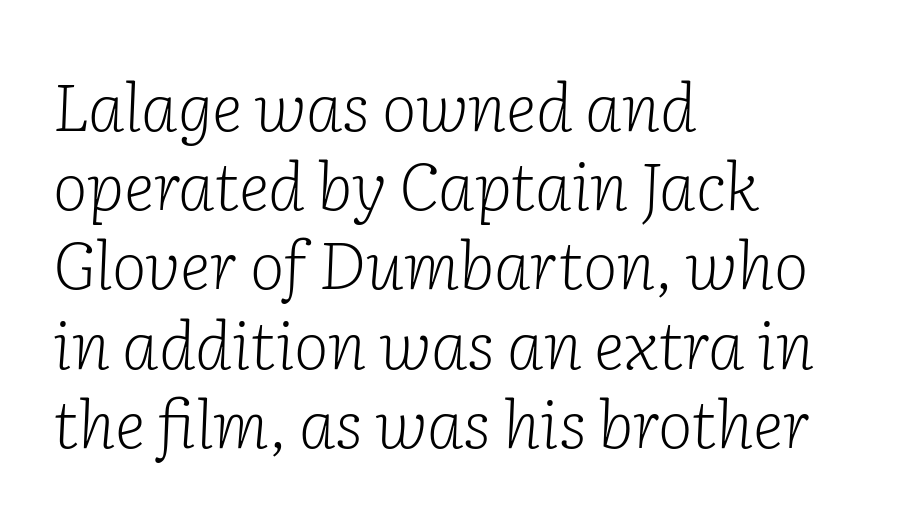
Q: Is the text bold? A: No.
Q: Is the text italic (slanted)? A: Yes, it leans right by about 2 degrees.
Q: Is the typeface a serif or a sans-serif typeface? A: Serif.
Q: Is the text underlined? A: No.
Q: How is the paragraph aligned? A: Left-aligned.
Q: Is the spacing between letters normal or unusually wide? A: Normal.
Q: Width (condensed, normal, or wide)? A: Normal.
Q: Stroke contrast? A: Low.
Q: x-height? A: Medium.
Q: Monospaced? A: No.
